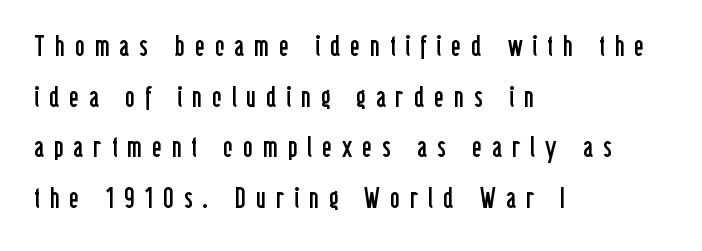
Q: Is the text bold? A: No.
Q: Is the text italic (slanted)? A: No, it is upright.
Q: Is the typeface a serif or a sans-serif typeface? A: Sans-serif.
Q: Is the text underlined? A: No.
Q: How is the paragraph aligned? A: Left-aligned.
Q: Is the spacing between letters normal or unusually wide? A: Unusually wide.
Q: Width (condensed, normal, or wide)? A: Condensed.
Q: Stroke contrast? A: Low.
Q: x-height? A: Medium.
Q: Monospaced? A: No.
